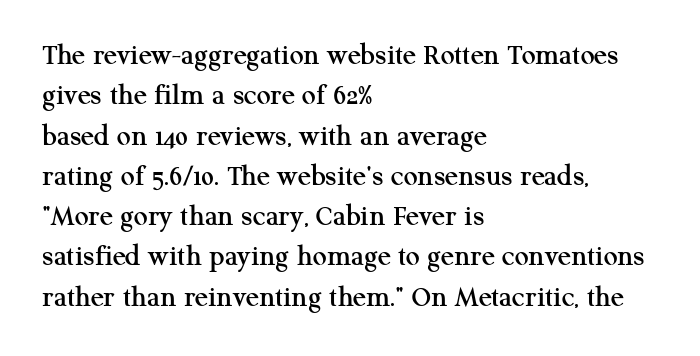
{"serif": "yes", "italic": "no", "width": "normal", "stroke_contrast": "medium", "x_height": "medium", "monospaced": "no", "underline": "no", "align": "left", "line_spacing": "normal", "line_spacing_ratio": 1.3, "letter_spacing": "normal", "letter_spacing_em": 0.0, "glyph_px": 31}
